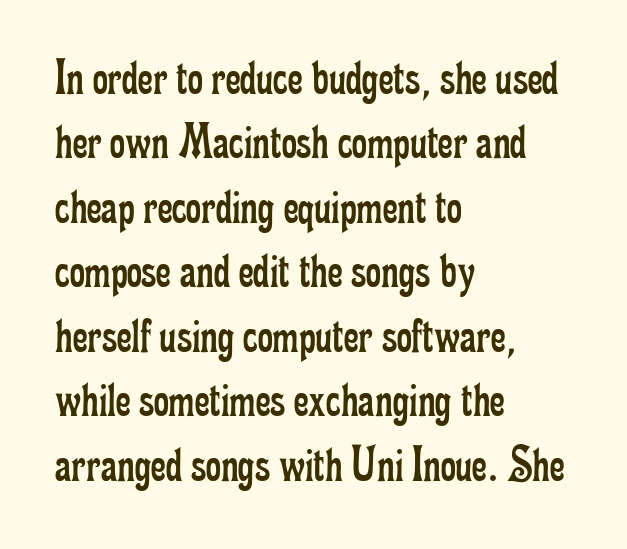
{"serif": "yes", "italic": "no", "bold": "no", "weight": "regular", "width": "condensed", "stroke_contrast": "low", "x_height": "small", "monospaced": "no", "underline": "no", "align": "left", "line_spacing_ratio": 1.24, "letter_spacing": "normal", "letter_spacing_em": 0.0, "glyph_px": 52}
